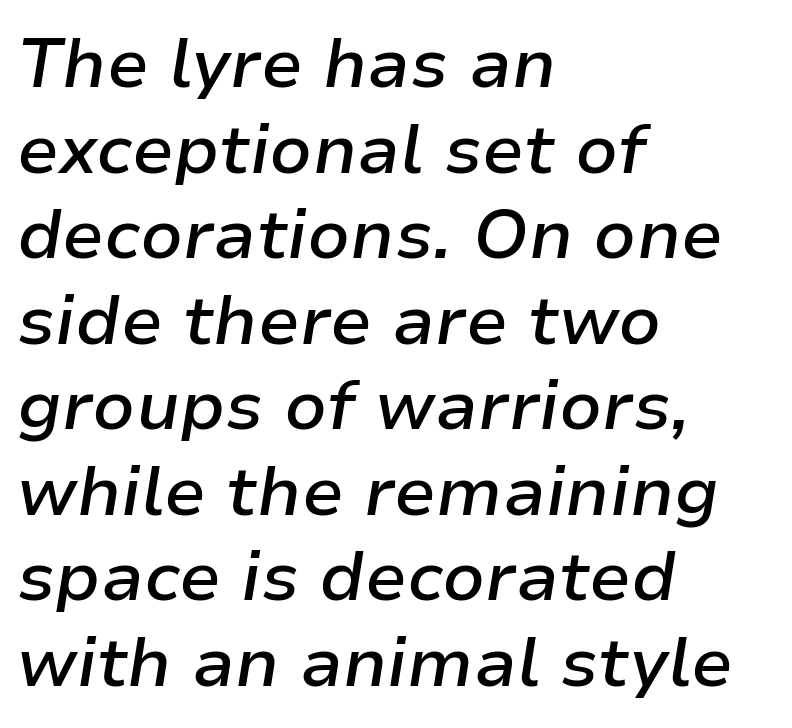
Q: Is the text bold? A: Semi-bold.
Q: Is the text italic (slanted)? A: Yes, it leans right by about 9 degrees.
Q: Is the text underlined? A: No.
Q: How is the paragraph aligned? A: Left-aligned.
Q: Is the spacing between letters normal or unusually wide? A: Normal.
Q: Width (condensed, normal, or wide)? A: Normal.
Q: Stroke contrast? A: Low.
Q: x-height? A: Medium.
Q: Monospaced? A: No.
